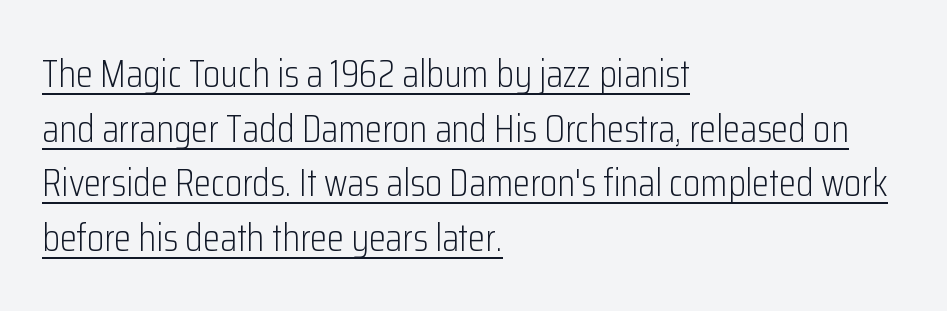
Q: Is the text bold? A: No.
Q: Is the text italic (slanted)? A: No, it is upright.
Q: Is the typeface a serif or a sans-serif typeface? A: Sans-serif.
Q: Is the text underlined? A: Yes.
Q: How is the paragraph aligned? A: Left-aligned.
Q: Is the spacing between letters normal or unusually wide? A: Normal.
Q: Is the spacing between lines tight, normal or loose? A: Normal.
Q: Width (condensed, normal, or wide)? A: Condensed.
Q: Stroke contrast? A: Low.
Q: x-height? A: Medium.
Q: Monospaced? A: No.
